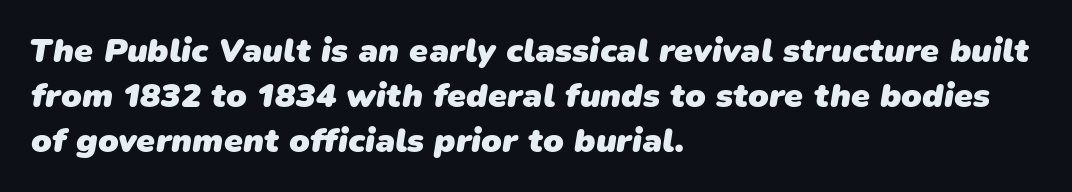
The image shows 34 px heavy sans-serif type; set left-aligned, normal line spacing (1.32x), normal letter spacing, not underlined; low stroke contrast and a medium x-height.
